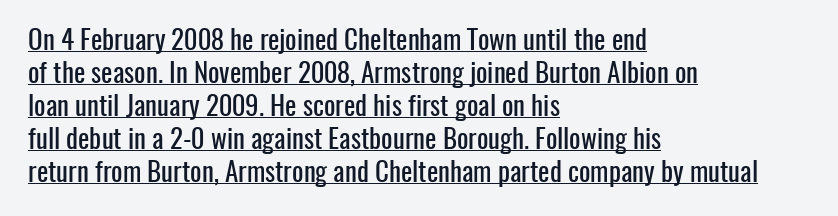
Q: Is the text italic (slanted)? A: No, it is upright.
Q: Is the text underlined? A: Yes.
Q: How is the paragraph aligned? A: Left-aligned.
Q: Is the spacing between letters normal or unusually wide? A: Normal.
